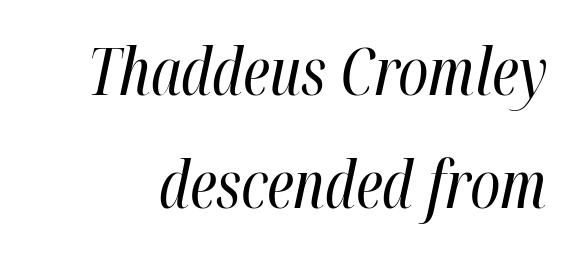
The face used here is proportionally spaced, like ordinary book or web type. Check under the words: just untouched page. Notice how the stems are inclined rather than vertical — that's the hallmark of italics. Weight class: somewhere from thin through regular.
